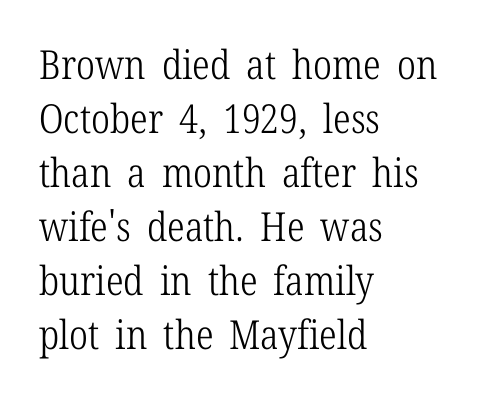
These lines are rendered in a variable-pitch font. The typography opts for an upright posture over an oblique one. Underlining? Definitely not there. Tracking value appears to be zero — textbook default spacing.
